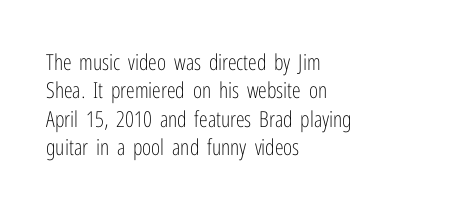
Rule under the text: the space is simply empty. Honestly, the letter spacing is just normal — you wouldn't notice it. The font's upright variant was chosen for this text. The strokes are not fattened; the text isn't bold. Layout note: lines flush left. The designer left line spacing at the default.
